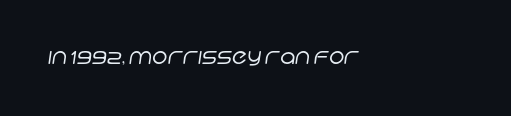
{"bold": "no", "underline": "no", "align": "left", "letter_spacing": "normal", "letter_spacing_em": 0.0, "glyph_px": 21}
